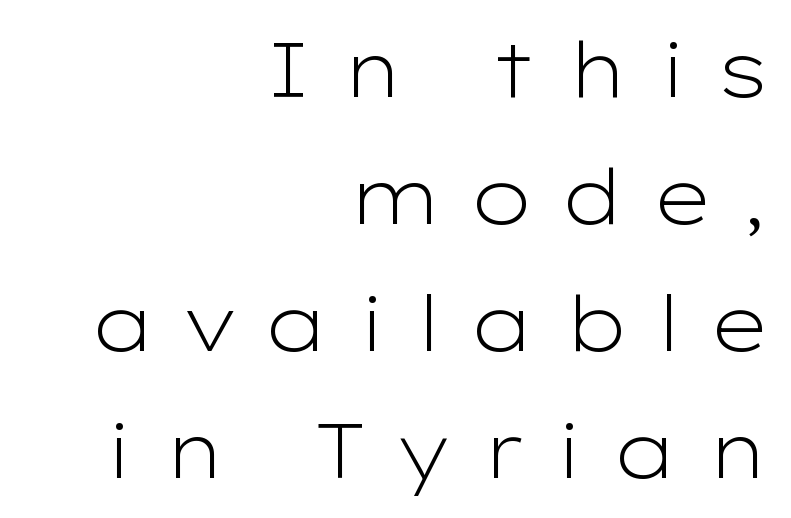
Character widths vary here, with narrow letters taking less room than wide ones. Nothing heavy about these letters — not bold at all. The glyphs are unaccompanied by any horizontal stroke below them. Type style note: lacks serifs. You could only call the tracking loose — the letters float apart. Compared with a flush-left layout, this one pins lines to the opposite, right side.
